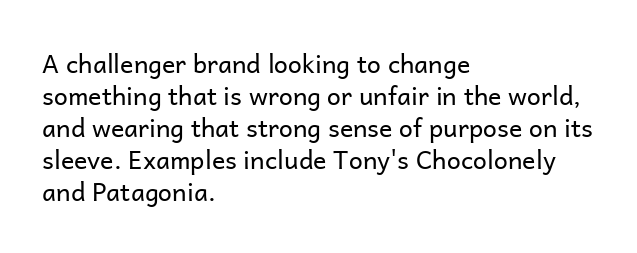
Glance below the letters and you will spot only blank space. The weight tops out at a normal text grade. Teacher's note: observe the even left margin — that is flush-left alignment. Interline gaps are of average width in this sample. In terms of posture, this sample is upright.
